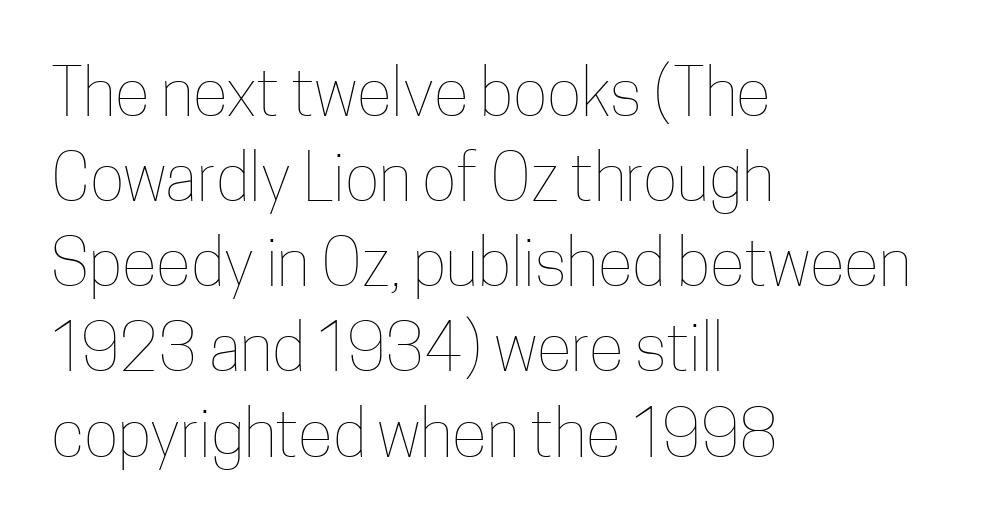
The image shows 65 px thin, condensed type, upright; set left-aligned, normal line spacing (1.31x), normal letter spacing, not underlined; low stroke contrast and a medium x-height.
